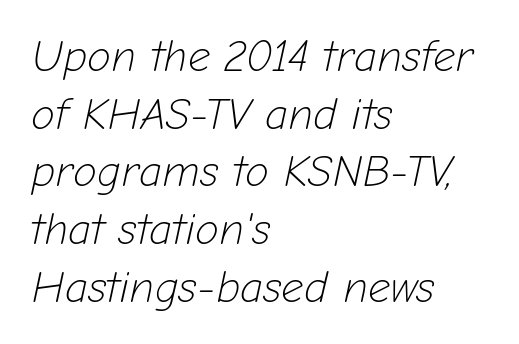
The image shows 44 px light type, italic (leaning right); set left-aligned, normal line spacing (1.31x), normal letter spacing, not underlined; low stroke contrast and a medium x-height.
